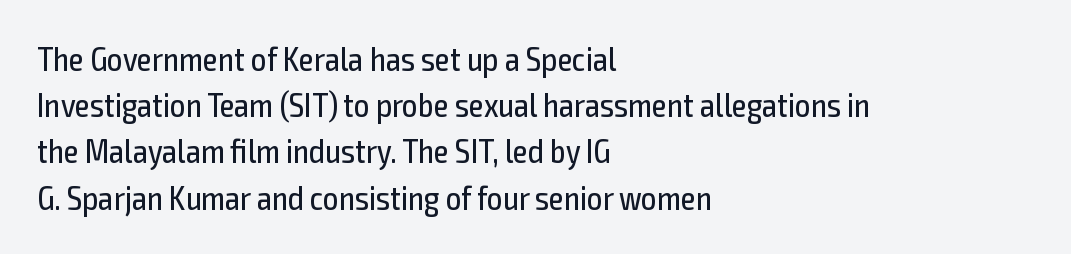
Rows of type keep a routine distance in the vertical direction. Descender tails drop into unmarked territory. The paragraph shown leans on its left margin. The font is comparable to plain body text, perhaps lighter.
